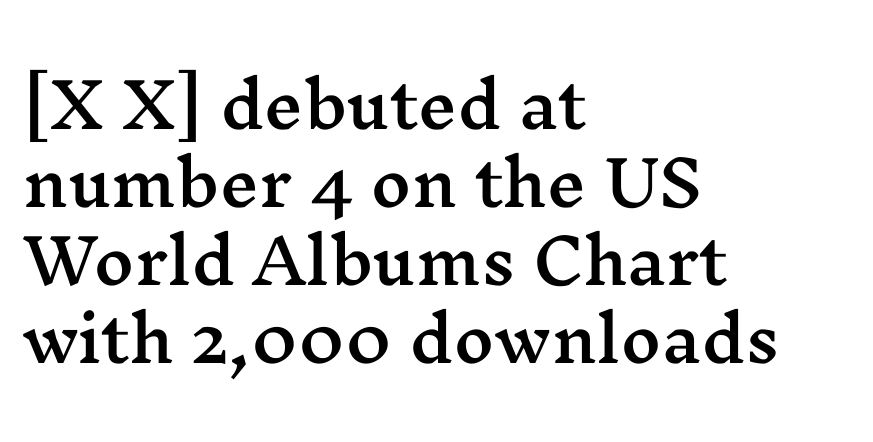
Q: Is the text italic (slanted)? A: No, it is upright.
Q: Is the typeface a serif or a sans-serif typeface? A: Serif.
Q: Is the text underlined? A: No.
Q: How is the paragraph aligned? A: Left-aligned.
Q: Is the spacing between letters normal or unusually wide? A: Normal.
Q: Is the spacing between lines tight, normal or loose? A: Normal.
Q: Width (condensed, normal, or wide)? A: Wide.
Q: Stroke contrast? A: Medium.
Q: x-height? A: Medium.
Q: Monospaced? A: No.
